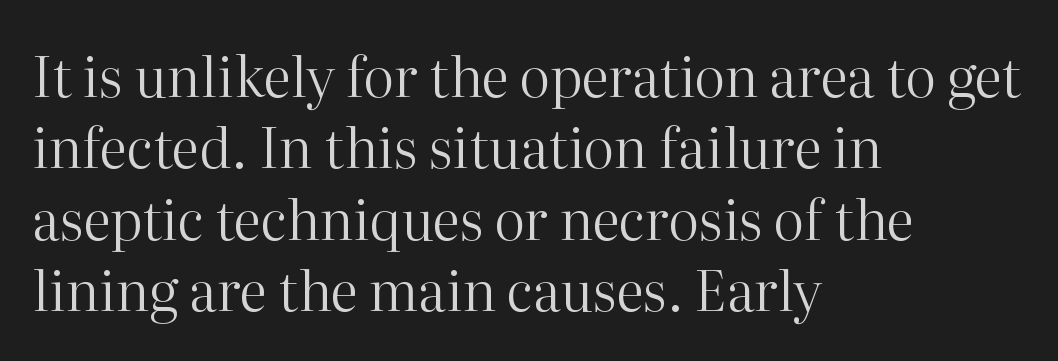
{"serif": "yes", "italic": "no", "bold": "no", "weight": "regular", "width": "normal", "stroke_contrast": "high", "x_height": "medium", "monospaced": "no", "underline": "no", "align": "left", "line_spacing": "normal", "line_spacing_ratio": 1.3, "letter_spacing": "normal", "letter_spacing_em": 0.0, "glyph_px": 55}
